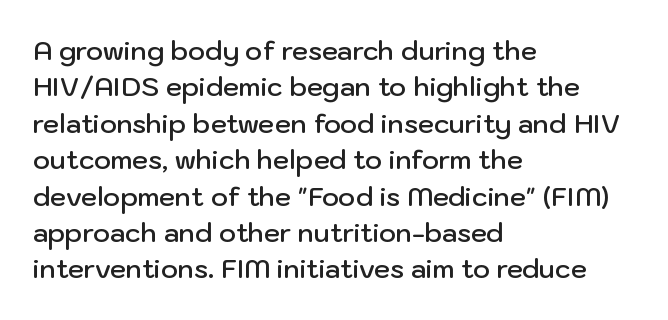
The image shows 26 px text type, upright; set left-aligned, normal line spacing (1.4x), normal letter spacing, not underlined.
